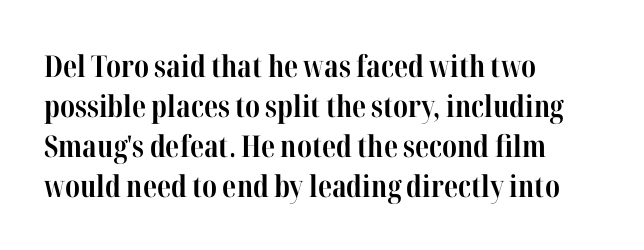
The image shows 30 px bold, condensed serif type, upright; set left-aligned, normal line spacing (1.33x), normal letter spacing, not underlined; high stroke contrast and a medium x-height.
